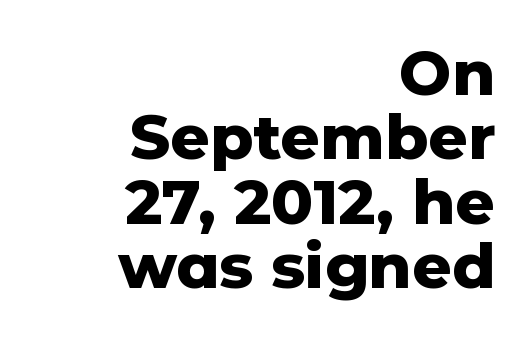
Is the letter spacing exaggerated? No — it looks like the ordinary default. It's the straight-up-and-down kind of type. Classification — sans serif. Rule under the text: the space is simply empty. These lines are rendered in a variable-pitch font. Each glyph is drawn with heavy, bold strokes.
